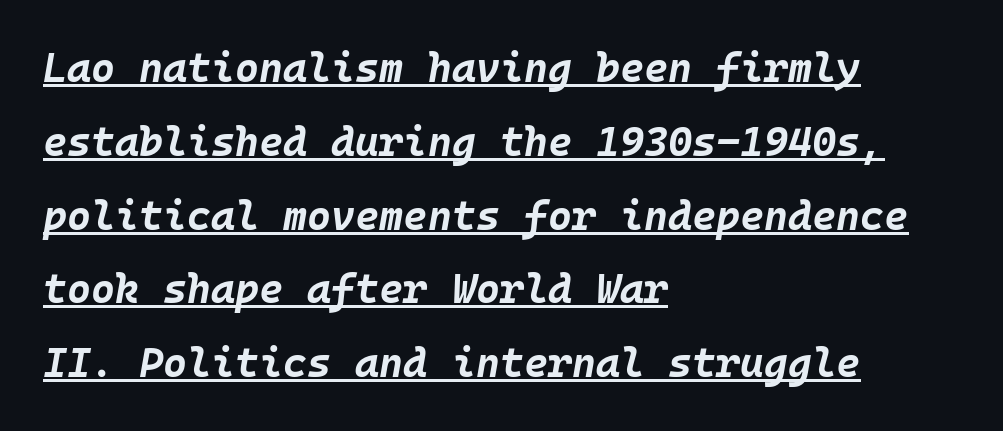
{"italic": "yes", "lean": "right", "slant_degrees": 10, "bold": "yes", "weight": "bold", "width": "normal", "stroke_contrast": "low", "x_height": "large", "monospaced": "yes", "underline": "yes", "align": "left", "line_spacing_ratio": 1.8, "letter_spacing": "normal", "letter_spacing_em": 0.0, "glyph_px": 41}
